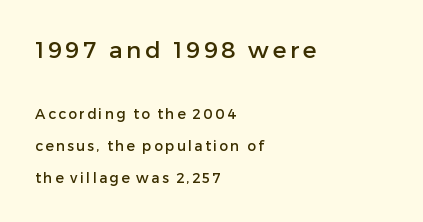
Q: Is the text italic (slanted)? A: No, it is upright.
Q: Is the text underlined? A: No.
Q: How is the paragraph aligned? A: Left-aligned.
Q: Is the spacing between lines tight, normal or loose? A: Loose.
Q: Which block of text is set in a larger size, the first (top) or the second (bottom)? A: The first (top) one.
